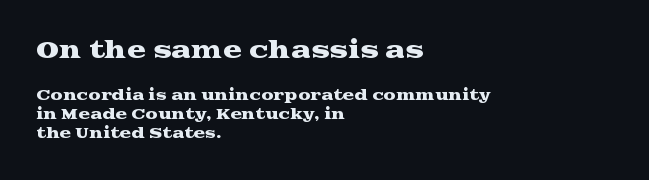
The rendering keeps characters at their native spacing. Top chunk: large. Bottom chunk: small. The type sits square on the baseline with zero lean. The glyphs are unaccompanied by any horizontal stroke below them.
